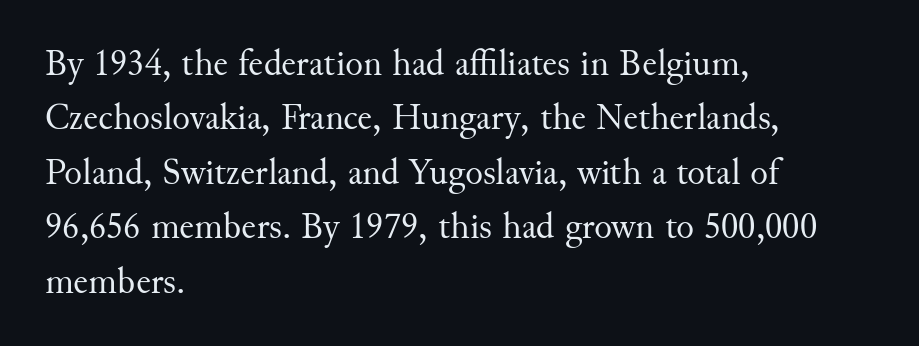
The image shows 37 px regular-weight serif type, upright; set left-aligned, normal line spacing (1.47x), normal letter spacing, not underlined; medium stroke contrast and a small x-height.
